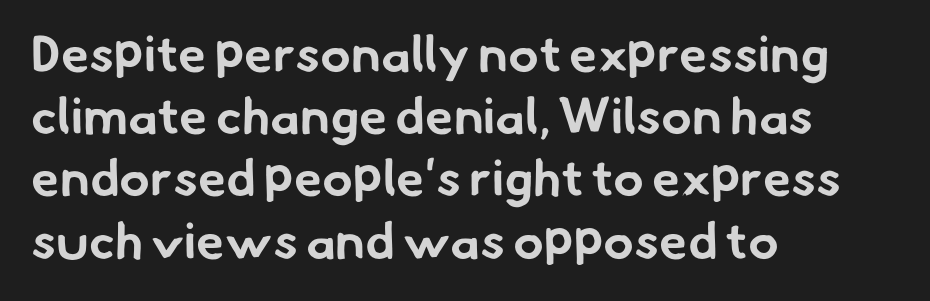
The image shows 51 px bold sans-serif type; set left-aligned, line spacing 1.22x, normal letter spacing, not underlined; low stroke contrast and a small x-height.
